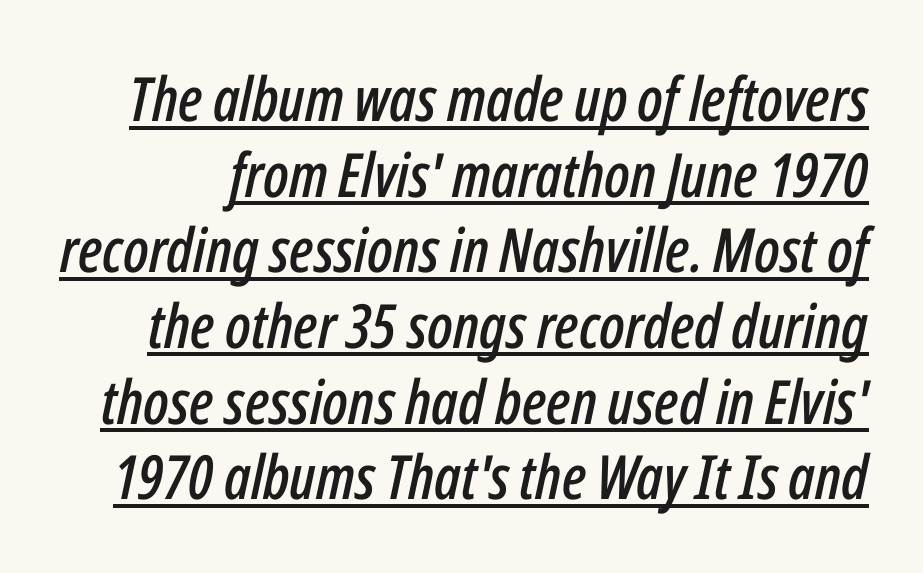
{"italic": "yes", "lean": "right", "slant_degrees": 12, "width": "condensed", "stroke_contrast": "low", "x_height": "medium", "monospaced": "no", "underline": "yes", "line_spacing_ratio": 1.24, "letter_spacing": "normal", "letter_spacing_em": 0.0, "glyph_px": 61}
